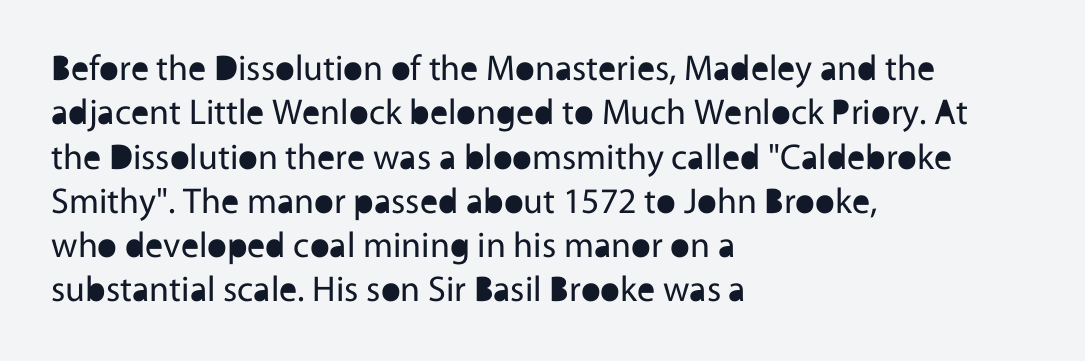
{"serif": "no", "italic": "no", "bold": "no", "weight": "regular", "width": "normal", "x_height": "medium", "monospaced": "no", "underline": "no", "align": "left", "line_spacing_ratio": 1.23, "letter_spacing": "normal", "letter_spacing_em": 0.0, "glyph_px": 36}
